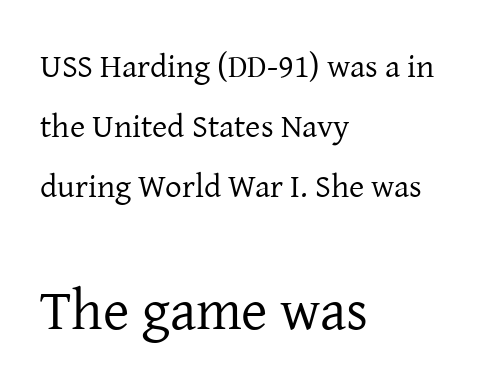
The type sits square on the baseline with zero lean. Stems and bowls with no extra thickness — not bold. This sample has the flowing, uneven cadence of proportional lettering. Small tapered or slab feet sit at the stroke ends, so this counts as serif.
